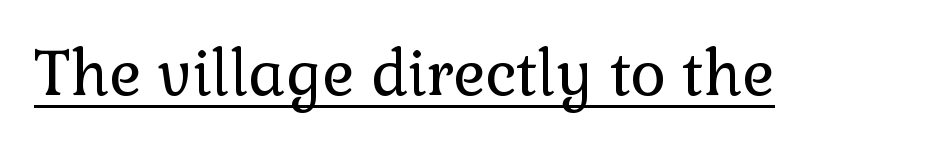
Small tapered or slab feet sit at the stroke ends, so this counts as serif. Does extra space separate the letters? No, they use regular spacing. A light-to-regular cut is what we see here. This sample has the flowing, uneven cadence of proportional lettering.
